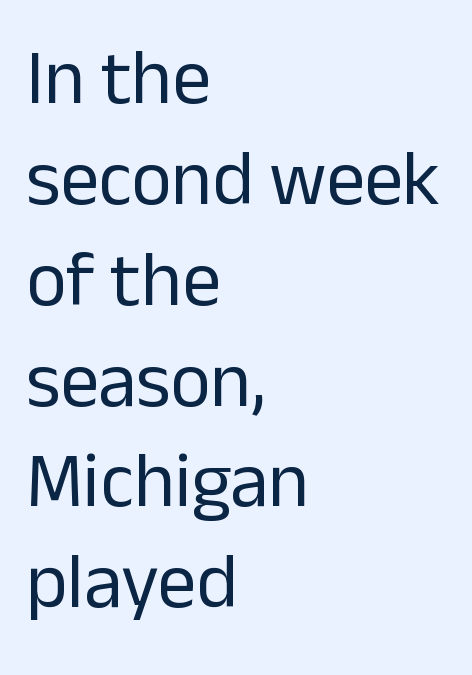
The image shows 77 px regular-weight sans-serif type, upright; set left-aligned, normal line spacing (1.31x), normal letter spacing, not underlined; low stroke contrast and a medium x-height.
